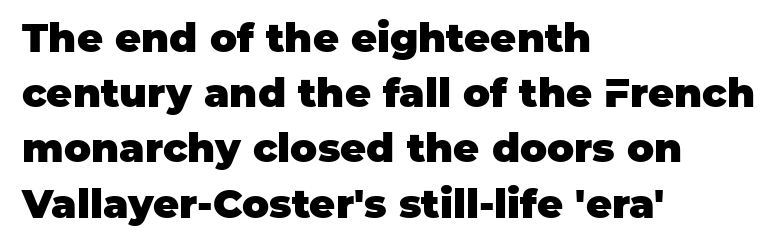
Q: Is the text bold? A: Yes.
Q: Is the text italic (slanted)? A: No, it is upright.
Q: Is the typeface a serif or a sans-serif typeface? A: Sans-serif.
Q: Is the text underlined? A: No.
Q: How is the paragraph aligned? A: Left-aligned.
Q: Is the spacing between letters normal or unusually wide? A: Normal.
Q: Is the spacing between lines tight, normal or loose? A: Normal.
Q: Width (condensed, normal, or wide)? A: Normal.
Q: Stroke contrast? A: Low.
Q: x-height? A: Large.
Q: Monospaced? A: No.
